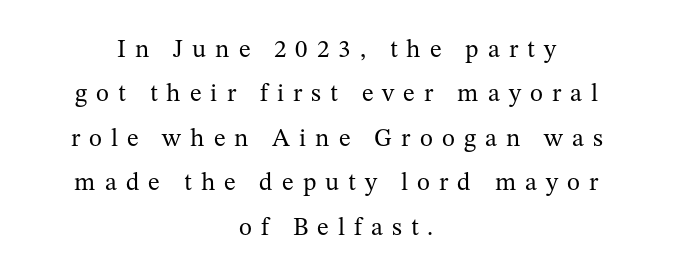
Q: Is the text bold? A: No.
Q: Is the text italic (slanted)? A: No, it is upright.
Q: Is the text underlined? A: No.
Q: How is the paragraph aligned? A: Centered.
Q: Is the spacing between letters normal or unusually wide? A: Unusually wide.
